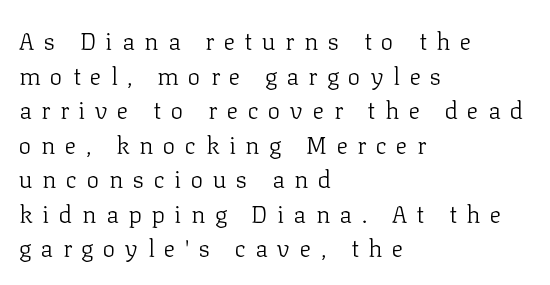
Designer's note — italics off, roman on. No heavy texture on the line: the type isn't bold. The letterforms stand isolated, each surrounded by extra space. Decoration check: the copy has no underline.
